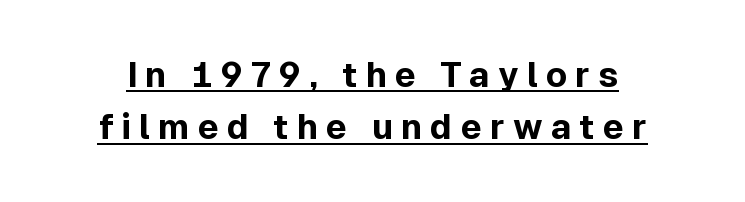
The image shows 35 px bold sans-serif type, upright; set normal line spacing (1.5x), unusually wide letter spacing (+0.23 em), underlined; a medium x-height.
